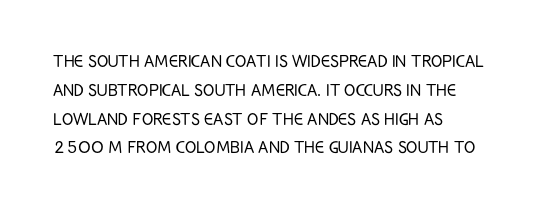
{"italic": "no", "bold": "no", "underline": "no", "align": "left", "line_spacing": "normal", "line_spacing_ratio": 1.37, "letter_spacing": "normal", "letter_spacing_em": 0.0, "glyph_px": 21}
